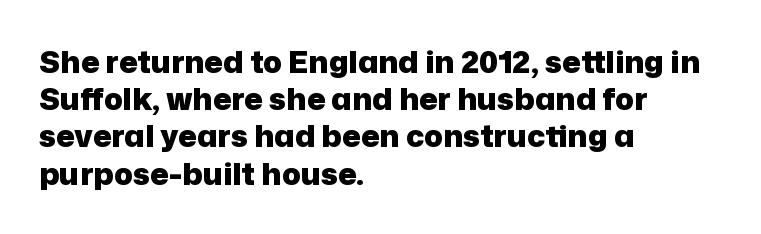
The image shows 31 px heavy sans-serif type, upright; set left-aligned, line spacing 1.2x, normal letter spacing, not underlined; low stroke contrast and a medium x-height.
